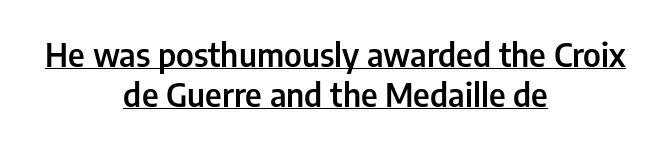
{"serif": "no", "italic": "no", "bold": "semi", "weight": "semibold", "width": "condensed", "stroke_contrast": "low", "x_height": "medium", "monospaced": "no", "underline": "yes", "align": "center", "line_spacing_ratio": 1.21, "letter_spacing": "normal", "letter_spacing_em": 0.0, "glyph_px": 33}
